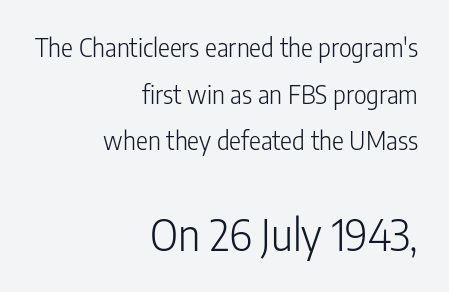
Q: Is the text bold? A: No.
Q: Is the text italic (slanted)? A: No, it is upright.
Q: Is the typeface a serif or a sans-serif typeface? A: Sans-serif.
Q: Is the text underlined? A: No.
Q: How is the paragraph aligned? A: Right-aligned.
Q: Is the spacing between letters normal or unusually wide? A: Normal.
Q: Which block of text is set in a larger size, the first (top) or the second (bottom)? A: The second (bottom) one.
Q: Width (condensed, normal, or wide)? A: Condensed.
Q: Stroke contrast? A: Low.
Q: x-height? A: Medium.
Q: Monospaced? A: No.
